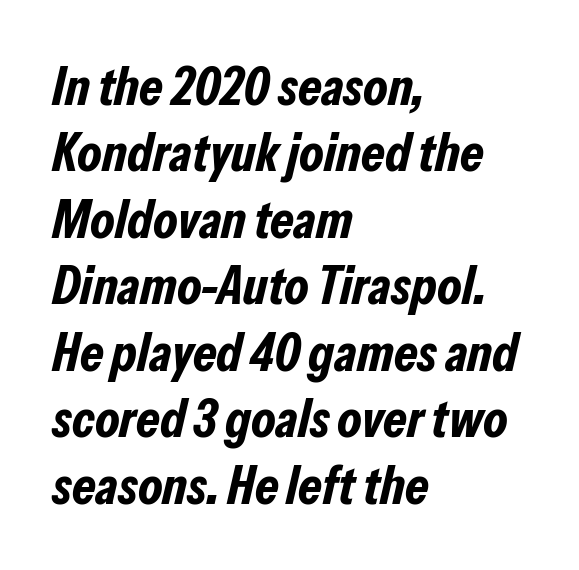
The image shows 54 px bold, condensed type, italic (leaning right); set left-aligned, line spacing 1.23x, normal letter spacing, not underlined; low stroke contrast and a medium x-height.
